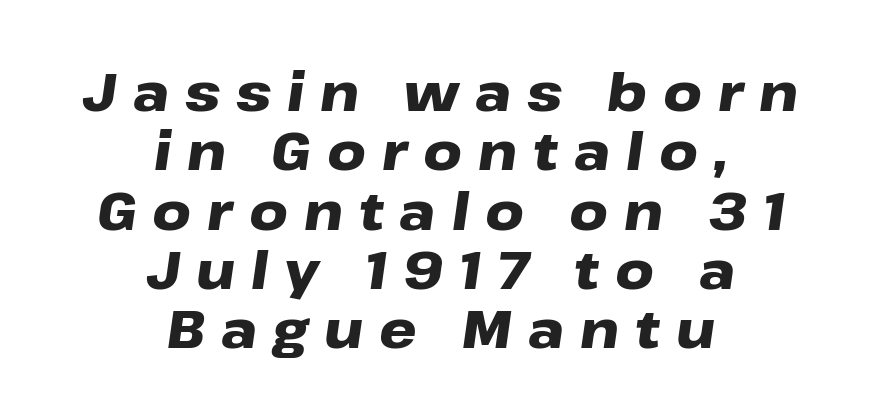
Q: Is the text bold? A: Yes.
Q: Is the text italic (slanted)? A: Yes, it leans right by about 8 degrees.
Q: Is the text underlined? A: No.
Q: How is the paragraph aligned? A: Centered.
Q: Is the spacing between letters normal or unusually wide? A: Unusually wide.
Q: Is the spacing between lines tight, normal or loose? A: Tight.
Q: Width (condensed, normal, or wide)? A: Wide.
Q: Stroke contrast? A: Low.
Q: x-height? A: Medium.
Q: Monospaced? A: No.
